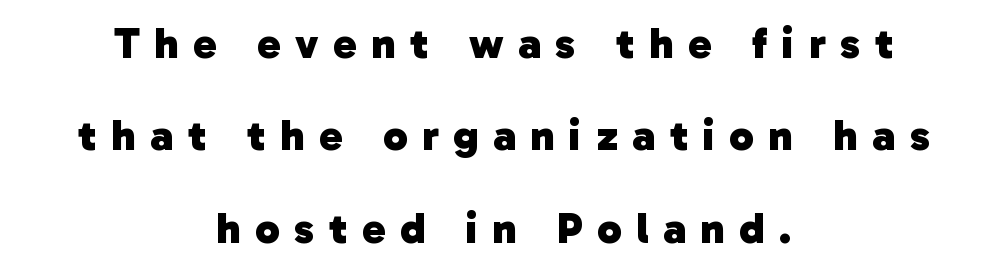
{"serif": "no", "bold": "yes", "weight": "heavy", "width": "normal", "stroke_contrast": "low", "x_height": "medium", "monospaced": "no", "underline": "no", "align": "center", "line_spacing": "loose", "line_spacing_ratio": 2.1, "letter_spacing": "wide", "letter_spacing_em": 0.33, "glyph_px": 44}
